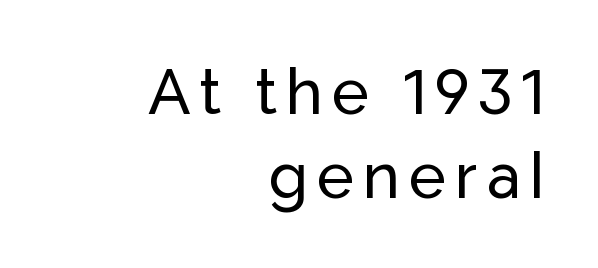
Quick note: underline off. The designer went with a sans here, leaving each stem footless. Style check: upright. In CSS terms this would be text-align: right. The passage shown is typed in a proportional face where columns would drift. Each new line begins a customary step beneath the previous one.
